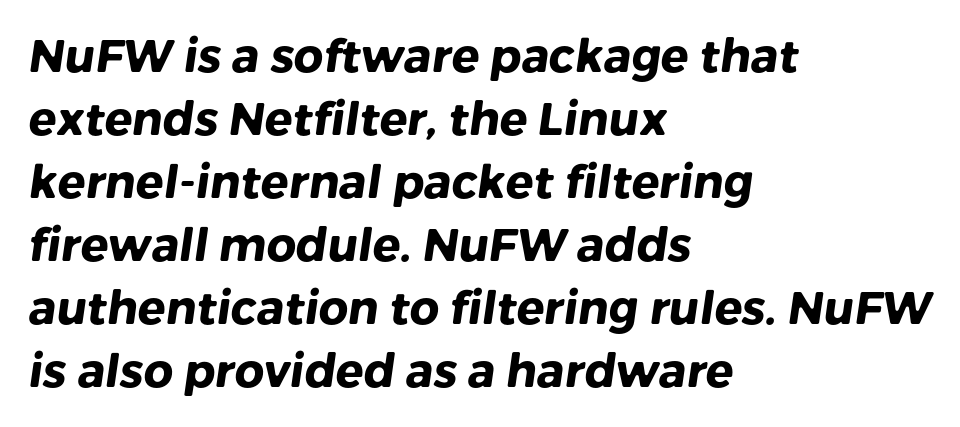
The passage shown is emphatically bold. Notice how descenders clear the ascenders below comfortably — that's standard leading. The letterforms sit shoulder to shoulder at normal distance. I'd call this a sans setting — the letters go barefoot. If you drew a ruler down the left edge, every line would touch it.
